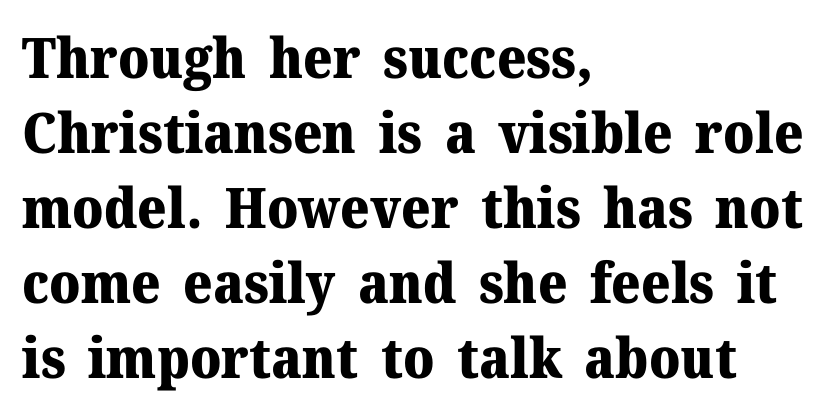
{"serif": "yes", "italic": "no", "bold": "yes", "weight": "heavy", "width": "normal", "stroke_contrast": "medium", "x_height": "medium", "monospaced": "no", "underline": "no", "align": "left", "line_spacing": "normal", "line_spacing_ratio": 1.34, "letter_spacing": "normal", "letter_spacing_em": 0.0, "glyph_px": 56}
